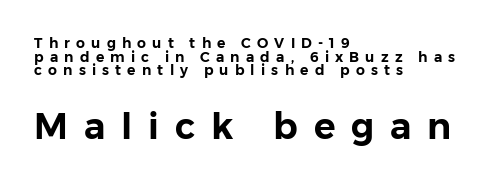
The image shows 36 px sans-serif type, upright; set left-aligned, tight line spacing (0.98x), unusually wide letter spacing (+0.44 em), not underlined; the second (bottom) block is 2.57x larger; low stroke contrast and a medium x-height.
